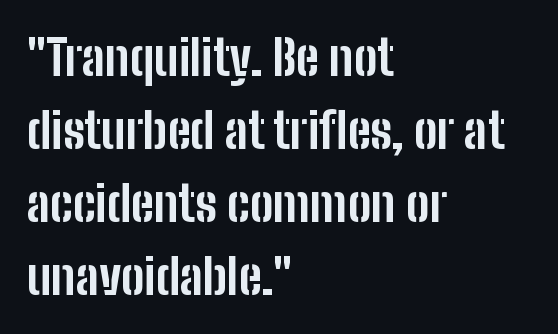
{"serif": "no", "italic": "no", "bold": "yes", "weight": "bold", "width": "condensed", "stroke_contrast": "low", "x_height": "medium", "monospaced": "no", "underline": "no", "align": "left", "line_spacing": "normal", "line_spacing_ratio": 1.49, "letter_spacing": "normal", "letter_spacing_em": 0.0, "glyph_px": 49}
